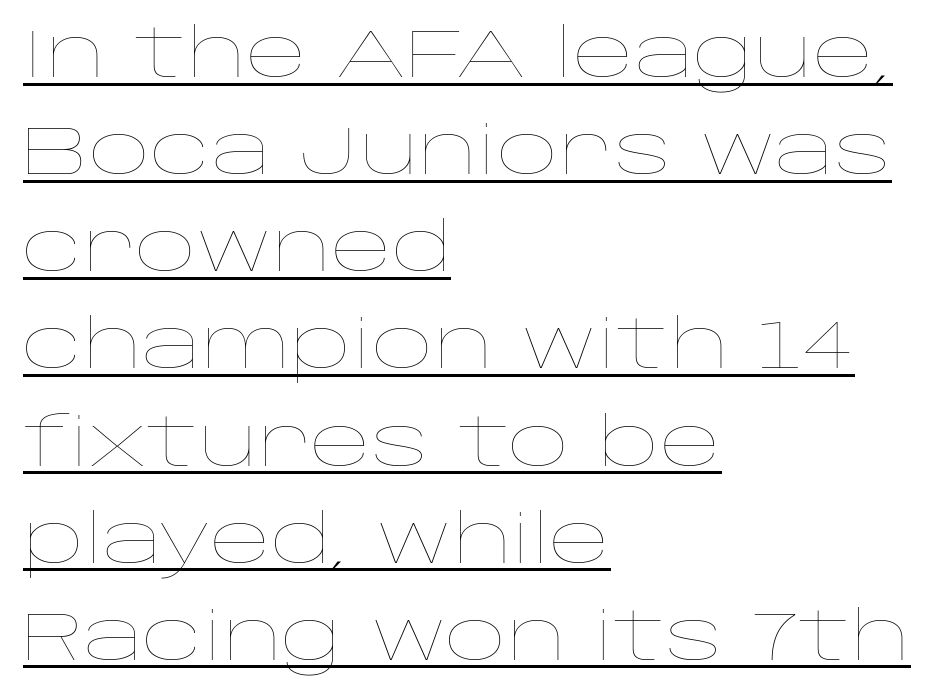
{"italic": "no", "bold": "no", "weight": "thin", "width": "wide", "stroke_contrast": "low", "x_height": "large", "monospaced": "no", "underline": "yes", "align": "left", "line_spacing": "normal", "line_spacing_ratio": 1.45, "letter_spacing": "normal", "letter_spacing_em": 0.0, "glyph_px": 67}
